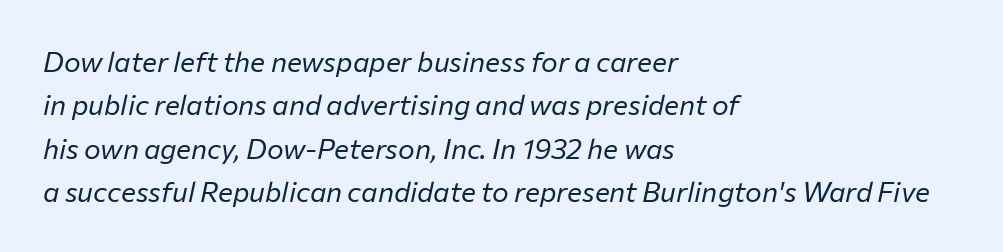
Beneath every word, the page is bare. These lines sit exactly where default settings would place them. When letters slant like this, we call the style italic. Letter spacing: default. This sample has the flowing, uneven cadence of proportional lettering.
